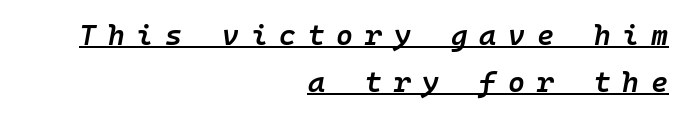
Q: Is the text bold? A: Semi-bold.
Q: Is the text italic (slanted)? A: Yes, it leans right by about 10 degrees.
Q: Is the text underlined? A: Yes.
Q: How is the paragraph aligned? A: Right-aligned.
Q: Is the spacing between letters normal or unusually wide? A: Unusually wide.
Q: Is the spacing between lines tight, normal or loose? A: Normal.
Q: Width (condensed, normal, or wide)? A: Normal.
Q: Stroke contrast? A: Low.
Q: x-height? A: Medium.
Q: Monospaced? A: Yes.
